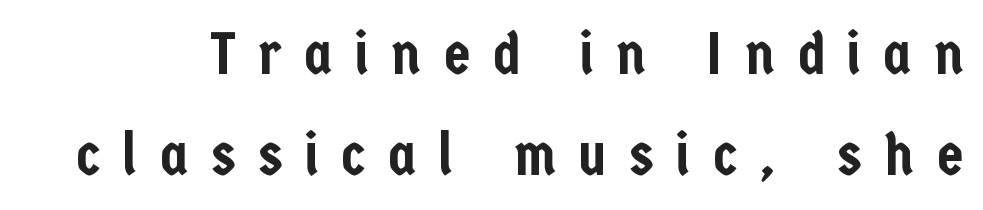
Q: Is the text italic (slanted)? A: No, it is upright.
Q: Is the typeface a serif or a sans-serif typeface? A: Sans-serif.
Q: Is the text underlined? A: No.
Q: Is the spacing between letters normal or unusually wide? A: Unusually wide.
Q: Is the spacing between lines tight, normal or loose? A: Normal.
Q: Width (condensed, normal, or wide)? A: Condensed.
Q: Stroke contrast? A: Low.
Q: x-height? A: Medium.
Q: Monospaced? A: No.
